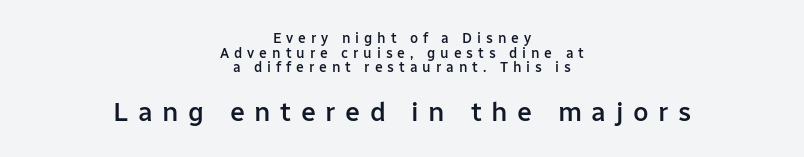
Layout note: lines centered. What stands out about the letter spacing? Its width — letters are far apart. Reading top to bottom, the characters get bigger at the block break. Words float on clear page, feet unadorned. Bold? Not quite — semibold, heavier than regular but stopping short. The rendering uses a small line-height, squeezing the rows.
